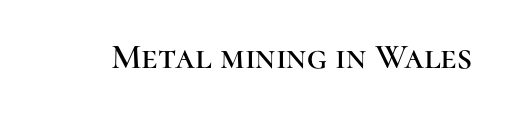
The image shows 36 px serif type, upright; set normal letter spacing, not underlined; high stroke contrast and a medium x-height.
